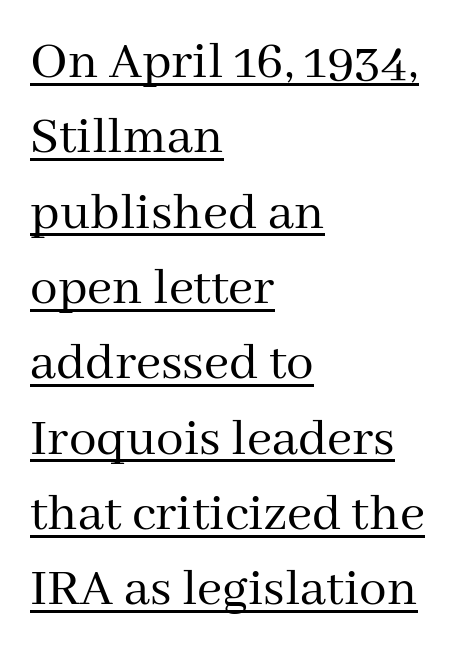
The image shows 55 px regular-weight serif type, upright; set left-aligned, normal line spacing (1.37x), normal letter spacing, underlined; medium stroke contrast and a medium x-height.
